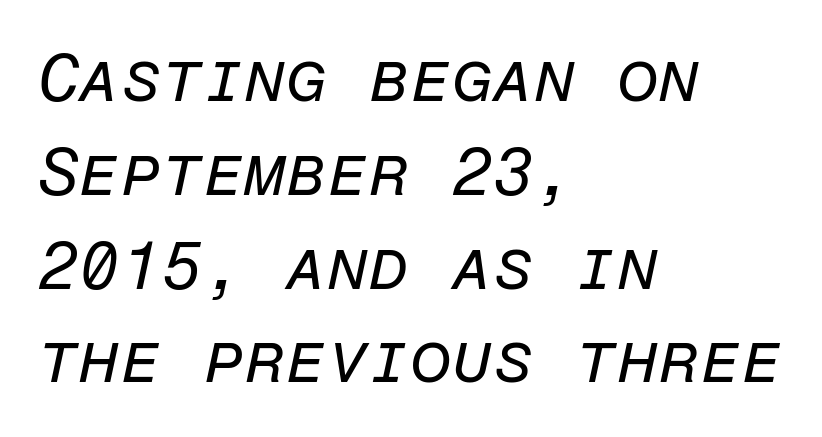
{"italic": "yes", "lean": "right", "slant_degrees": 12, "bold": "no", "weight": "regular", "width": "normal", "stroke_contrast": "low", "x_height": "medium", "monospaced": "yes", "underline": "no", "align": "left", "line_spacing": "normal", "line_spacing_ratio": 1.4, "letter_spacing": "normal", "letter_spacing_em": 0.0, "glyph_px": 67}
